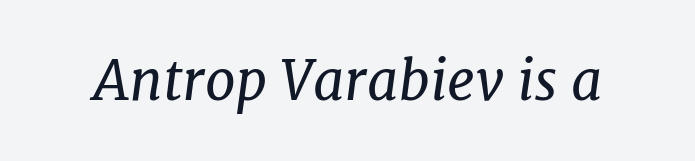
{"serif": "yes", "italic": "yes", "lean": "right", "slant_degrees": 7, "bold": "no", "weight": "regular", "width": "normal", "stroke_contrast": "low", "x_height": "medium", "monospaced": "no", "underline": "no", "letter_spacing": "normal", "letter_spacing_em": 0.0, "glyph_px": 55}
